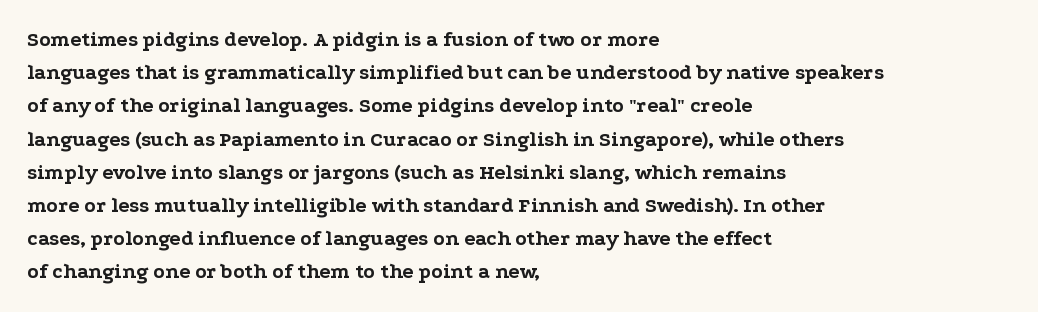
Q: Is the text bold? A: Yes.
Q: Is the text italic (slanted)? A: No, it is upright.
Q: Is the text underlined? A: No.
Q: How is the paragraph aligned? A: Left-aligned.
Q: Is the spacing between letters normal or unusually wide? A: Normal.
Q: Is the spacing between lines tight, normal or loose? A: Normal.
